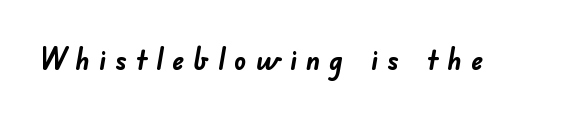
Q: Is the text bold? A: Yes.
Q: Is the typeface a serif or a sans-serif typeface? A: Sans-serif.
Q: Is the text underlined? A: No.
Q: Is the spacing between letters normal or unusually wide? A: Unusually wide.
Q: Width (condensed, normal, or wide)? A: Normal.
Q: Stroke contrast? A: Low.
Q: x-height? A: Small.
Q: Monospaced? A: No.
